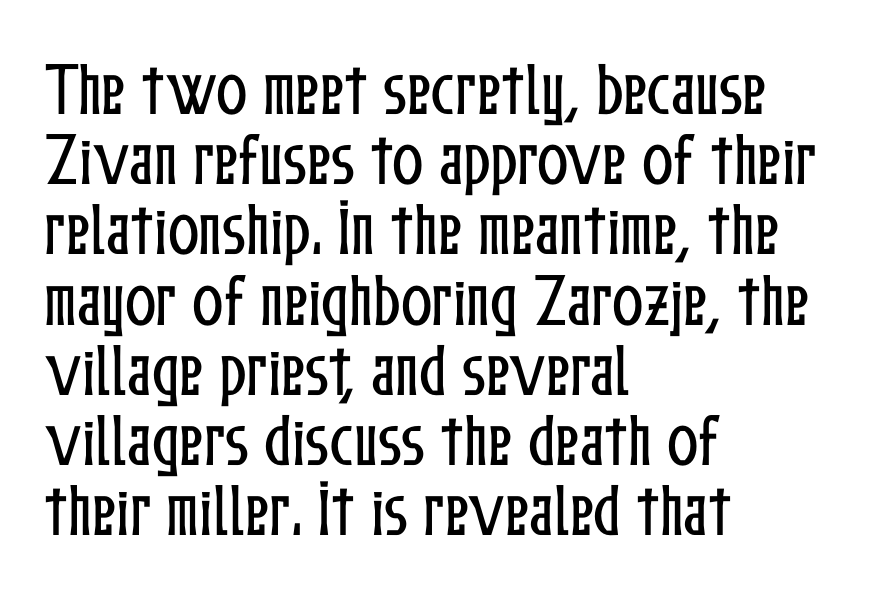
The image shows 58 px condensed type, upright; set left-aligned, line spacing 1.21x, normal letter spacing, not underlined; low stroke contrast and a medium x-height.
